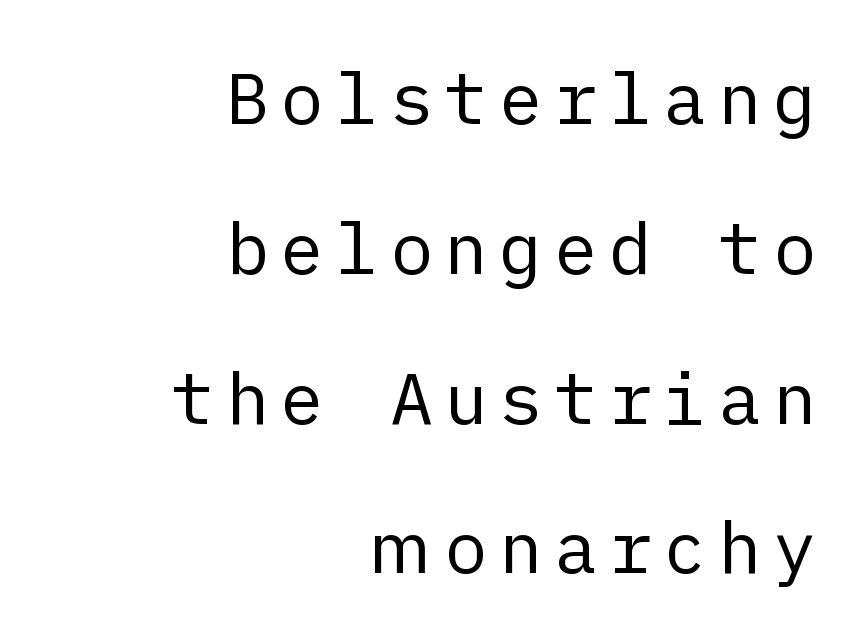
Unbolded letterforms with no extra heft. The line-height multiplier appears high, well above default. Where is the straight margin? On the right. The type family on display is of the sans-serif kind.
